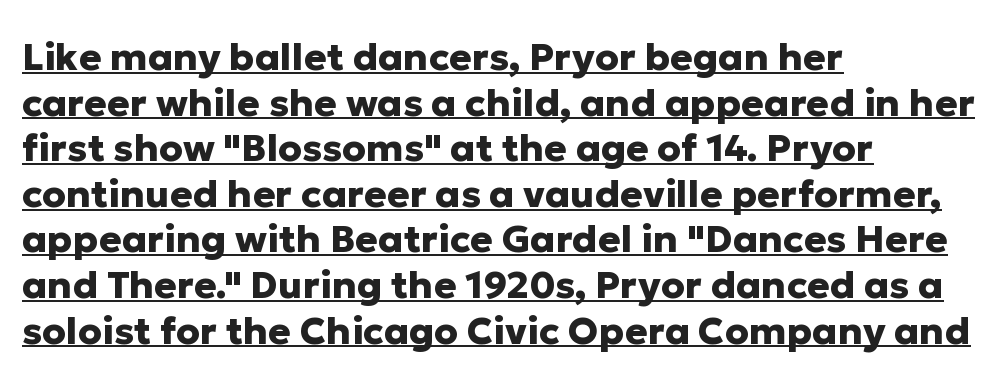
Horizontally, the lines are justified to the leading edge only. Summary of weight: heavy, a full bold. Honestly, the underline is the first thing you notice here. Regarding serifs, this sample does without them. Ordinary non-slanted type is in use. The letters advance in unequal steps, a hallmark of proportional type.
